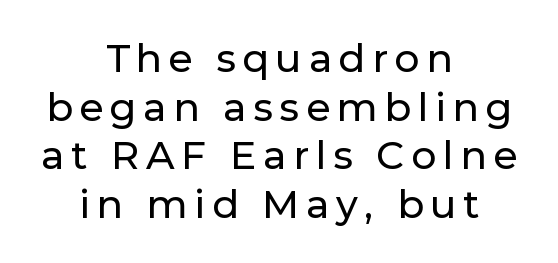
A typesetter would label this face a sans. The space directly below the letters is spotless. The lines are quadded center. Each letter keeps its own natural width here, so spacing adapts to shape.
